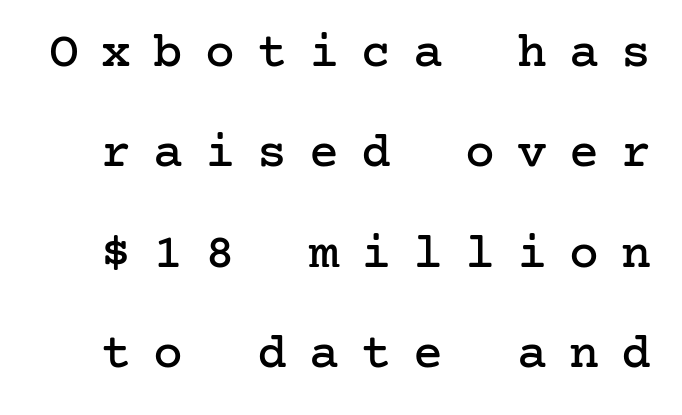
Q: Is the text italic (slanted)? A: No, it is upright.
Q: Is the typeface a serif or a sans-serif typeface? A: Serif.
Q: Is the text underlined? A: No.
Q: Is the spacing between letters normal or unusually wide? A: Unusually wide.
Q: Is the spacing between lines tight, normal or loose? A: Loose.
Q: Width (condensed, normal, or wide)? A: Normal.
Q: Stroke contrast? A: Low.
Q: x-height? A: Medium.
